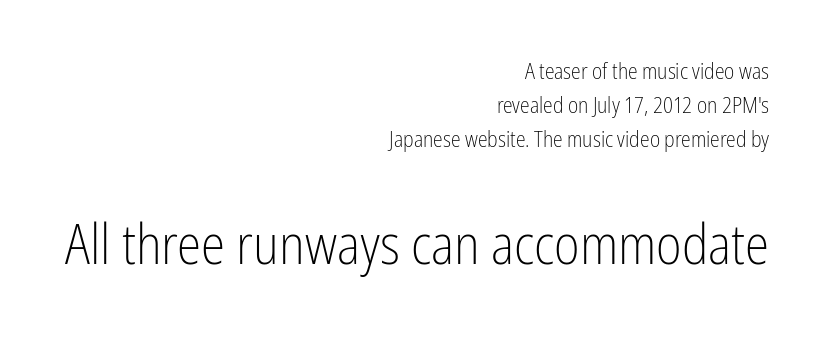
Q: Is the text bold? A: No.
Q: Is the text italic (slanted)? A: No, it is upright.
Q: Is the typeface a serif or a sans-serif typeface? A: Sans-serif.
Q: Is the text underlined? A: No.
Q: How is the paragraph aligned? A: Right-aligned.
Q: Is the spacing between letters normal or unusually wide? A: Normal.
Q: Is the spacing between lines tight, normal or loose? A: Normal.
Q: Which block of text is set in a larger size, the first (top) or the second (bottom)? A: The second (bottom) one.
Q: Width (condensed, normal, or wide)? A: Condensed.
Q: Stroke contrast? A: Low.
Q: x-height? A: Medium.
Q: Monospaced? A: No.
